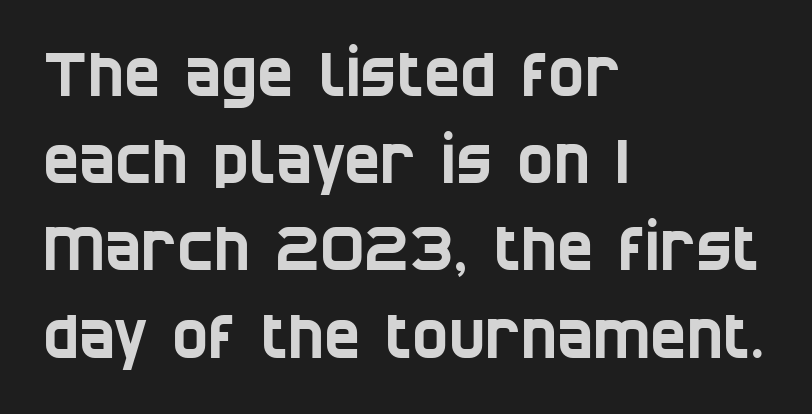
The image shows 61 px condensed sans-serif type; set left-aligned, normal line spacing (1.43x), normal letter spacing, not underlined; low stroke contrast and a large x-height.
